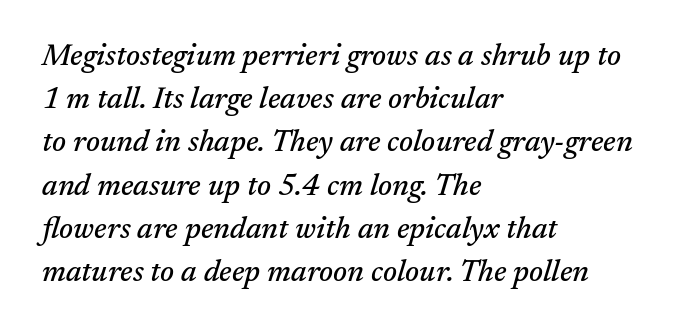
Q: Is the text italic (slanted)? A: Yes, it leans right by about 17 degrees.
Q: Is the typeface a serif or a sans-serif typeface? A: Serif.
Q: Is the text underlined? A: No.
Q: How is the paragraph aligned? A: Left-aligned.
Q: Is the spacing between letters normal or unusually wide? A: Normal.
Q: Is the spacing between lines tight, normal or loose? A: Normal.
Q: Width (condensed, normal, or wide)? A: Normal.
Q: Stroke contrast? A: Medium.
Q: x-height? A: Medium.
Q: Monospaced? A: No.
